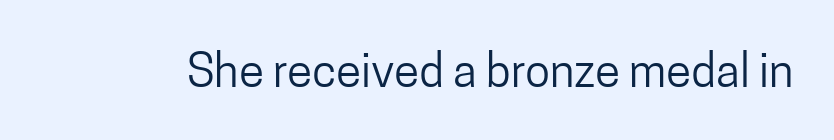
Q: Is the text bold? A: No.
Q: Is the text italic (slanted)? A: No, it is upright.
Q: Is the typeface a serif or a sans-serif typeface? A: Sans-serif.
Q: Is the text underlined? A: No.
Q: Is the spacing between letters normal or unusually wide? A: Normal.
Q: Width (condensed, normal, or wide)? A: Condensed.
Q: Stroke contrast? A: Low.
Q: x-height? A: Medium.
Q: Monospaced? A: No.
